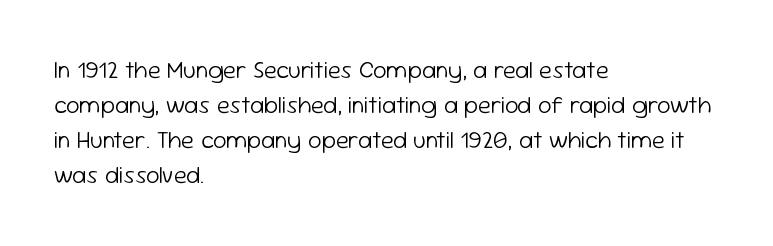
Q: Is the text bold? A: No.
Q: Is the text italic (slanted)? A: No, it is upright.
Q: Is the text underlined? A: No.
Q: How is the paragraph aligned? A: Left-aligned.
Q: Is the spacing between letters normal or unusually wide? A: Normal.
Q: Is the spacing between lines tight, normal or loose? A: Normal.
